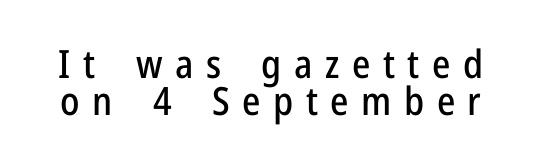
Q: Is the text italic (slanted)? A: No, it is upright.
Q: Is the typeface a serif or a sans-serif typeface? A: Sans-serif.
Q: Is the text underlined? A: No.
Q: Is the spacing between letters normal or unusually wide? A: Unusually wide.
Q: Is the spacing between lines tight, normal or loose? A: Tight.
Q: Width (condensed, normal, or wide)? A: Condensed.
Q: Stroke contrast? A: Low.
Q: x-height? A: Medium.
Q: Monospaced? A: No.
